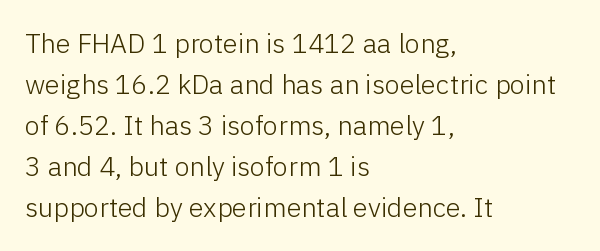
The image shows 27 px text type, upright; set left-aligned, normal line spacing (1.52x), normal letter spacing, not underlined.
